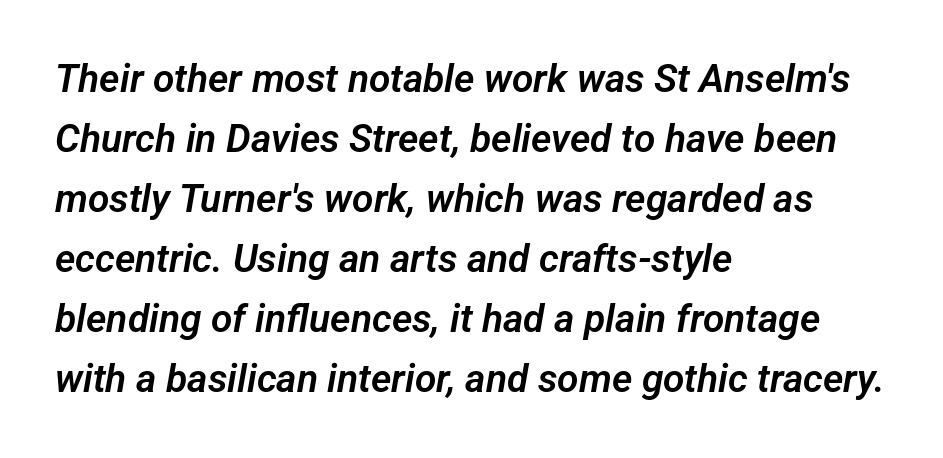
Q: Is the typeface a serif or a sans-serif typeface? A: Sans-serif.
Q: Is the text underlined? A: No.
Q: How is the paragraph aligned? A: Left-aligned.
Q: Is the spacing between letters normal or unusually wide? A: Normal.
Q: Is the spacing between lines tight, normal or loose? A: Normal.
Q: Width (condensed, normal, or wide)? A: Normal.
Q: Stroke contrast? A: Low.
Q: x-height? A: Medium.
Q: Monospaced? A: No.
